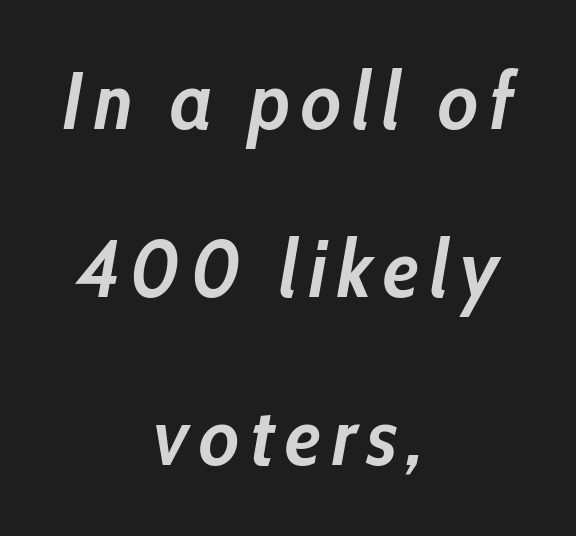
{"italic": "yes", "lean": "right", "slant_degrees": 10, "bold": "yes", "weight": "semibold", "width": "condensed", "stroke_contrast": "low", "x_height": "medium", "monospaced": "no", "underline": "no", "align": "center", "line_spacing": "loose", "line_spacing_ratio": 2.1, "glyph_px": 80}
